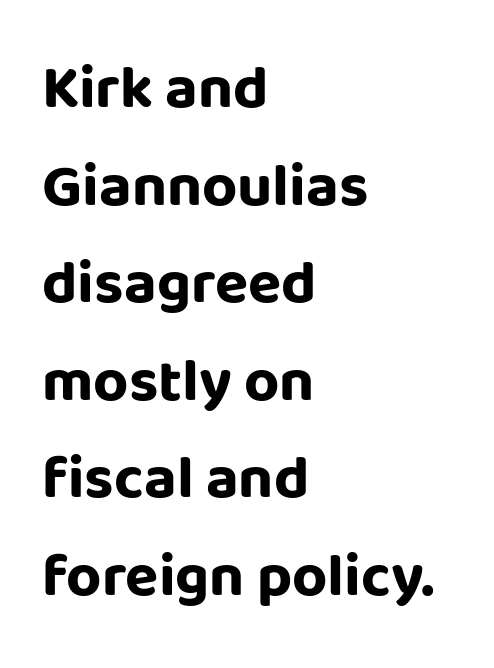
The image shows 61 px bold sans-serif type, upright; set left-aligned, normal line spacing (1.6x), normal letter spacing, not underlined; low stroke contrast and a large x-height.
